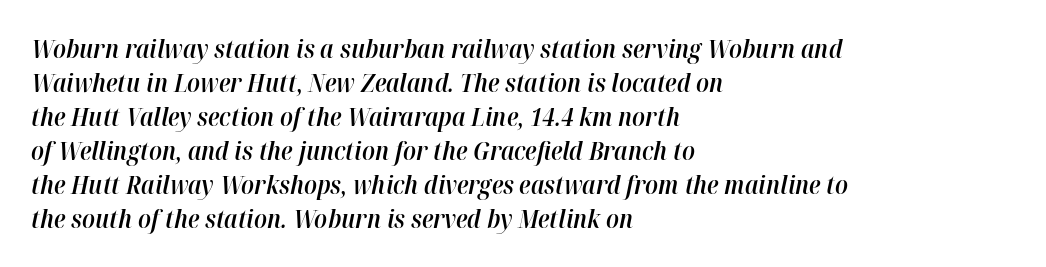
The image shows 25 px text type, italic (leaning right); set left-aligned, normal line spacing (1.36x), normal letter spacing, not underlined.
